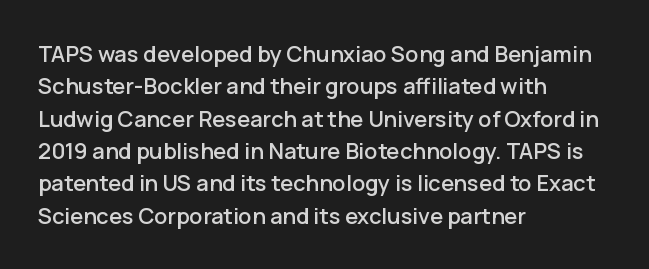
The image shows 22 px text type, upright; set left-aligned, normal line spacing (1.47x), normal letter spacing, not underlined.
